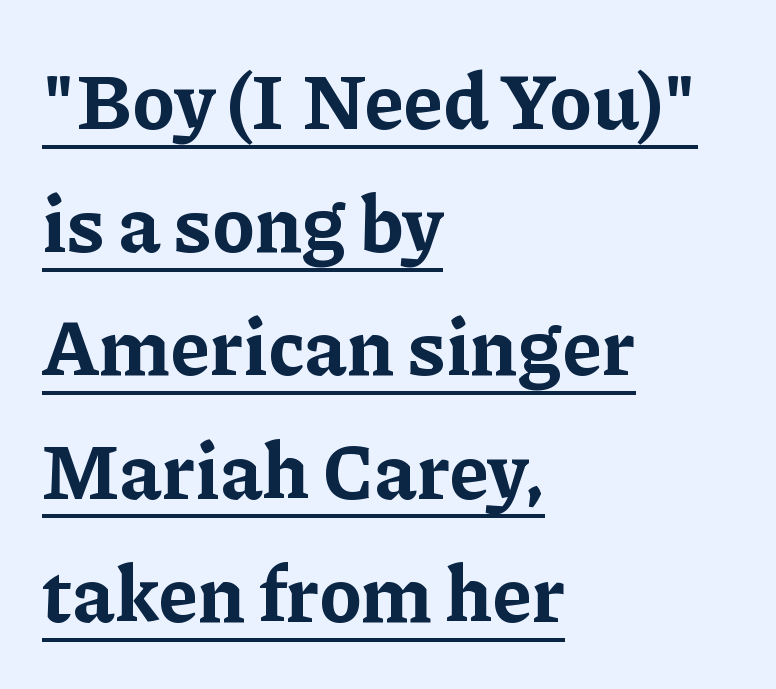
This rendering features underlined lettering. The lettering holds an erect, upright posture throughout. The rendering uses natural spacing where letterforms have individual widths. Look at the bottom of the vertical strokes: they flare into serifs here. Honestly, the letter spacing is just normal — you wouldn't notice it. All the whitespace from short lines collects on the right.
